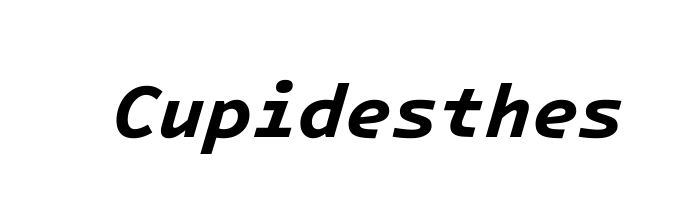
The image shows 76 px bold type, italic (leaning right), monospaced; set normal letter spacing, not underlined; low stroke contrast and a medium x-height.
